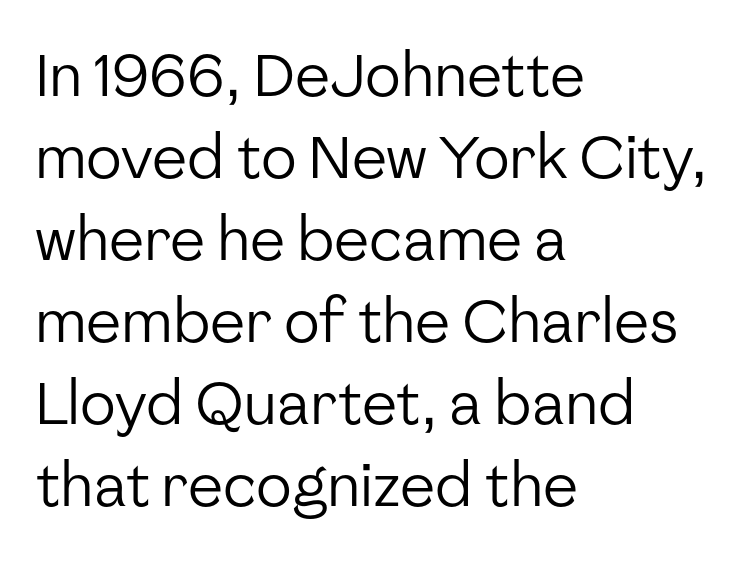
Q: Is the text bold? A: No.
Q: Is the text italic (slanted)? A: No, it is upright.
Q: Is the typeface a serif or a sans-serif typeface? A: Sans-serif.
Q: Is the text underlined? A: No.
Q: How is the paragraph aligned? A: Left-aligned.
Q: Is the spacing between letters normal or unusually wide? A: Normal.
Q: Is the spacing between lines tight, normal or loose? A: Normal.
Q: Width (condensed, normal, or wide)? A: Normal.
Q: Stroke contrast? A: Low.
Q: x-height? A: Medium.
Q: Monospaced? A: No.
